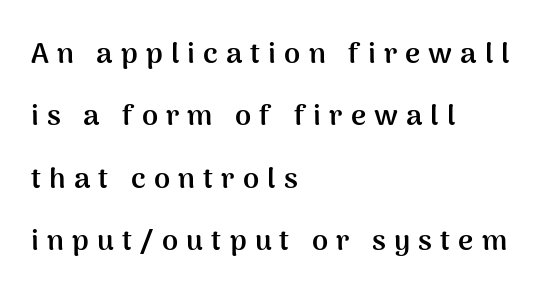
The image shows 29 px semibold sans-serif type, upright; set left-aligned, loose line spacing (2.15x), unusually wide letter spacing (+0.28 em), not underlined; medium stroke contrast and a medium x-height.
